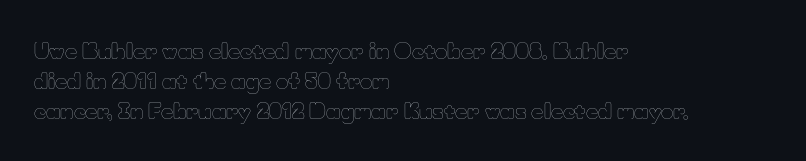
Q: Is the text bold? A: No.
Q: Is the text italic (slanted)? A: No, it is upright.
Q: Is the text underlined? A: No.
Q: How is the paragraph aligned? A: Left-aligned.
Q: Is the spacing between letters normal or unusually wide? A: Normal.
Q: Is the spacing between lines tight, normal or loose? A: Normal.
